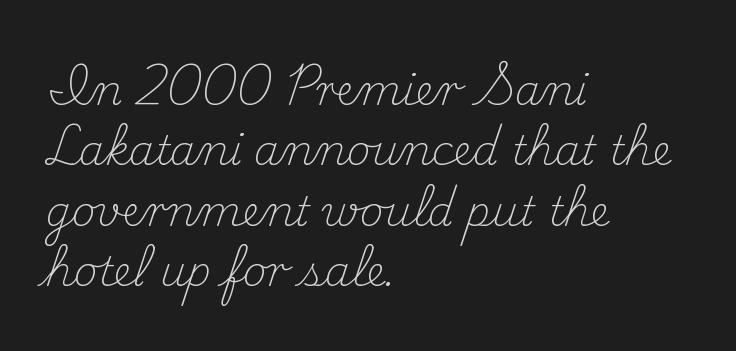
In CSS terms this would be text-align: left. Evenly set lines give the paragraph a standard silhouette. Here the glyphs are tracked normally, forming tight word shapes. This is serif lettering, the kind often seen in printed books.
